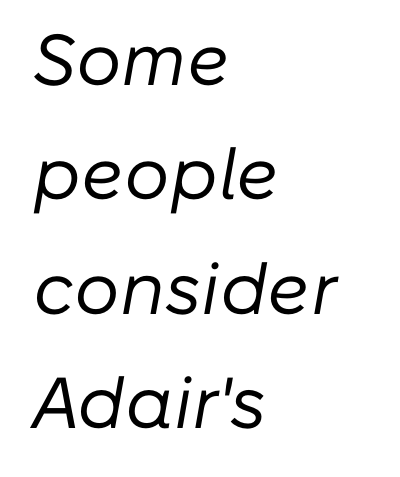
Q: Is the text bold? A: No.
Q: Is the text italic (slanted)? A: Yes, it leans right by about 10 degrees.
Q: Is the text underlined? A: No.
Q: How is the paragraph aligned? A: Left-aligned.
Q: Is the spacing between letters normal or unusually wide? A: Normal.
Q: Is the spacing between lines tight, normal or loose? A: Normal.
Q: Width (condensed, normal, or wide)? A: Normal.
Q: Stroke contrast? A: Low.
Q: x-height? A: Medium.
Q: Monospaced? A: No.
